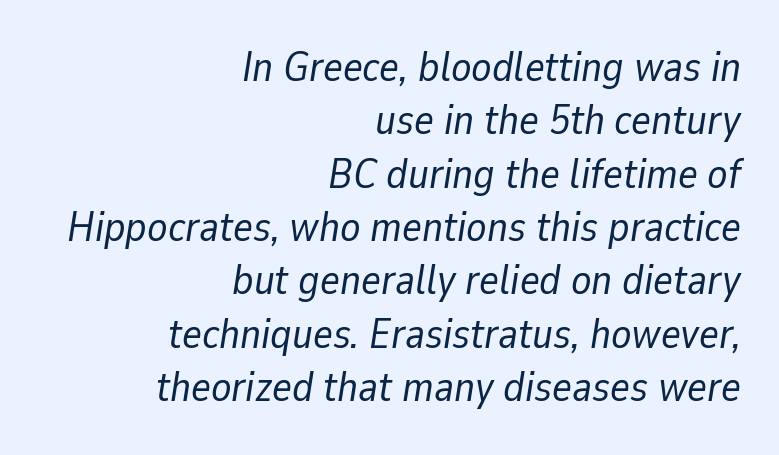
Q: Is the text bold? A: No.
Q: Is the text italic (slanted)? A: Yes, it leans right by about 9 degrees.
Q: Is the text underlined? A: No.
Q: How is the paragraph aligned? A: Right-aligned.
Q: Is the spacing between letters normal or unusually wide? A: Normal.
Q: Is the spacing between lines tight, normal or loose? A: Normal.
Q: Width (condensed, normal, or wide)? A: Normal.
Q: Stroke contrast? A: Low.
Q: x-height? A: Medium.
Q: Monospaced? A: No.
